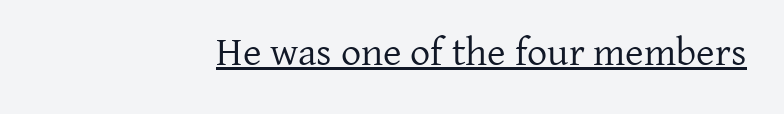
Q: Is the text bold? A: No.
Q: Is the text italic (slanted)? A: No, it is upright.
Q: Is the typeface a serif or a sans-serif typeface? A: Serif.
Q: Is the text underlined? A: Yes.
Q: How is the paragraph aligned? A: Right-aligned.
Q: Is the spacing between letters normal or unusually wide? A: Normal.
Q: Width (condensed, normal, or wide)? A: Normal.
Q: Stroke contrast? A: Low.
Q: x-height? A: Medium.
Q: Monospaced? A: No.
